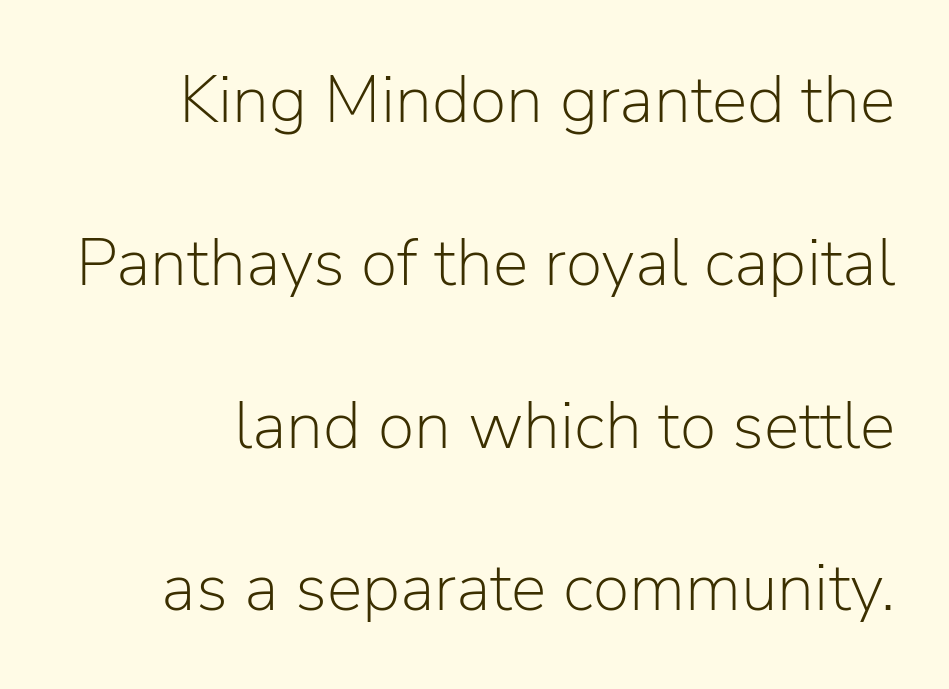
The image shows 67 px light sans-serif type, upright; set loose line spacing (2.43x), normal letter spacing, not underlined; low stroke contrast and a medium x-height.
